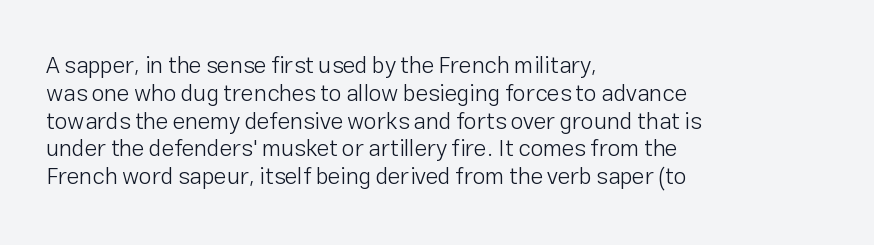
The image shows 23 px text type, upright; set left-aligned, line spacing 1.21x, normal letter spacing, not underlined.
